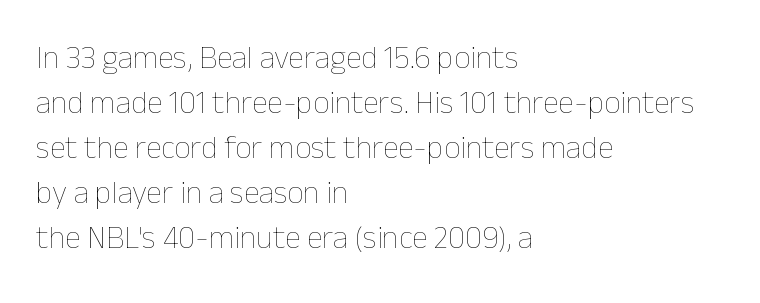
The lettering stays uniformly vertical, giving the passage a roman look. All the whitespace from short lines collects on the right. Beneath every word, the page is bare. What stands out about the letter spacing? Nothing — it is the standard amount. Weight: not bold — regular or lighter.
